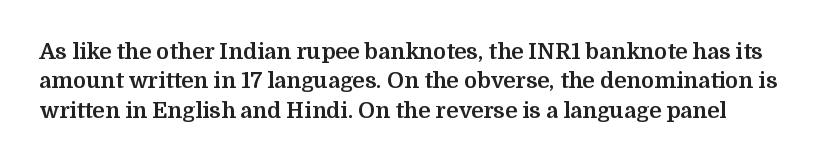
There is no visible air inserted between adjacent glyphs. Descender tails drop into unmarked territory. The block of text has a typical density, with ordinary space between rows. Thick stems and heavy bowls — unmistakably bold. The typography opts for an upright posture over an oblique one.
